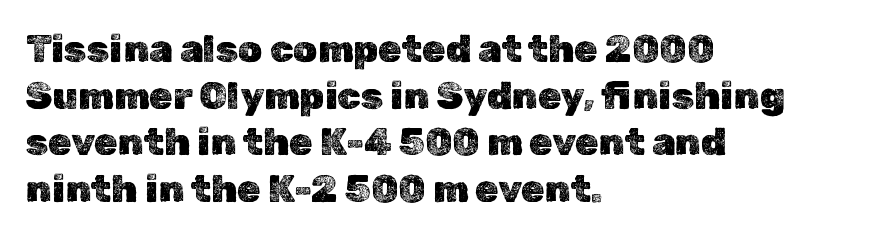
Type without underlining. Vertical strokes here are truly vertical. Each letter keeps its own natural width here, so spacing adapts to shape. Line beginnings align vertically; line endings do not.
